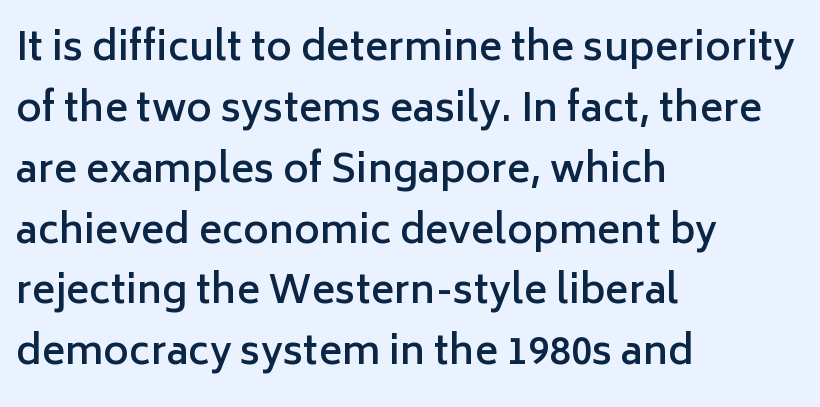
Standard letterfit; no display-style spreading of the glyphs. If you drew a line through each stem, it would be perfectly vertical. Does the type have serifs? No, each stem ends abruptly. This rendering features lettering with no underline.
